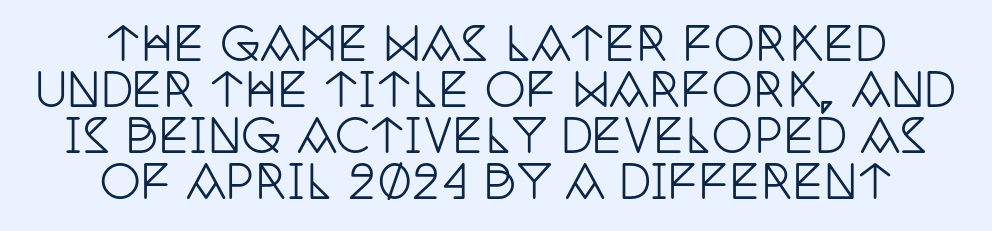
The image shows 46 px condensed serif type, upright; set centered, tight line spacing (1.0x), normal letter spacing, not underlined; low stroke contrast and a large x-height.
